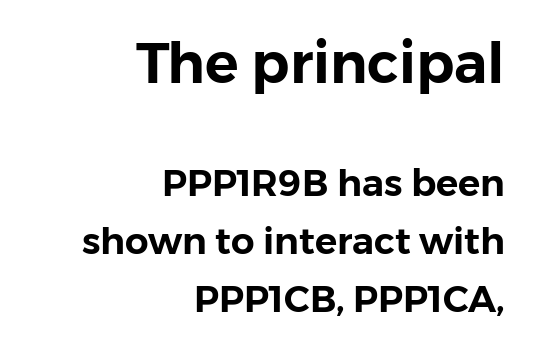
The passage shown is typed in a proportional face where columns would drift. The text block is weighted toward the right margin, trailing off unevenly leftward. The lines sit at an ordinary, default distance from one another. The first block has been scaled up relative to the second. Serif or sans? Sans — the stroke terminals are bare. A typesetter would mark this as roman, not italic.
